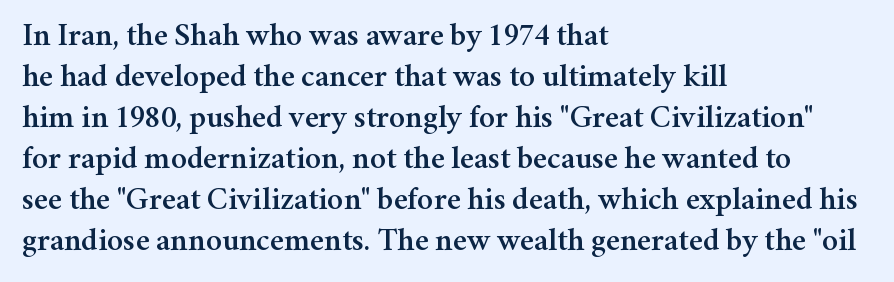
{"serif": "yes", "italic": "no", "width": "normal", "stroke_contrast": "medium", "x_height": "medium", "monospaced": "no", "underline": "no", "align": "left", "line_spacing": "normal", "line_spacing_ratio": 1.28, "letter_spacing": "normal", "letter_spacing_em": 0.0, "glyph_px": 32}
